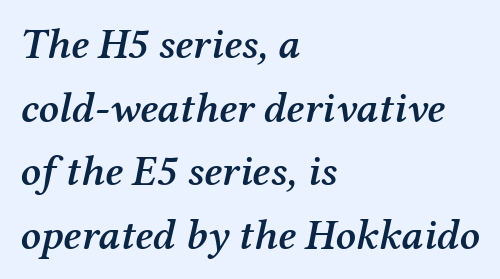
Q: Is the text bold? A: Semi-bold.
Q: Is the text italic (slanted)? A: Yes, it leans right by about 12 degrees.
Q: Is the typeface a serif or a sans-serif typeface? A: Serif.
Q: Is the text underlined? A: No.
Q: How is the paragraph aligned? A: Left-aligned.
Q: Is the spacing between letters normal or unusually wide? A: Normal.
Q: Is the spacing between lines tight, normal or loose? A: Normal.
Q: Width (condensed, normal, or wide)? A: Normal.
Q: Stroke contrast? A: Medium.
Q: x-height? A: Medium.
Q: Monospaced? A: No.
